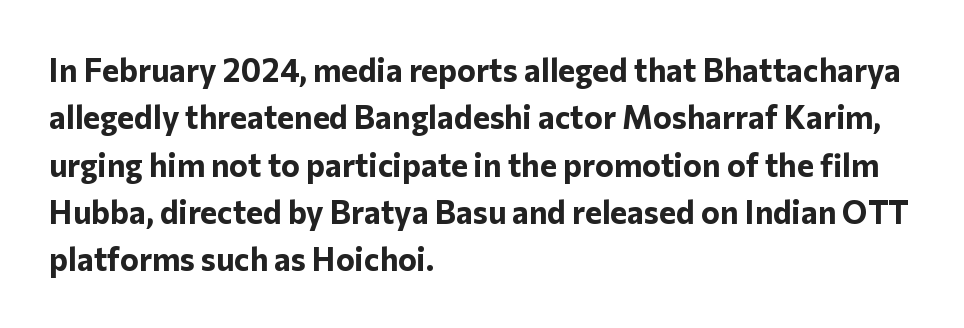
Q: Is the text bold? A: Yes.
Q: Is the text italic (slanted)? A: No, it is upright.
Q: Is the typeface a serif or a sans-serif typeface? A: Sans-serif.
Q: Is the text underlined? A: No.
Q: How is the paragraph aligned? A: Left-aligned.
Q: Is the spacing between letters normal or unusually wide? A: Normal.
Q: Is the spacing between lines tight, normal or loose? A: Normal.
Q: Width (condensed, normal, or wide)? A: Normal.
Q: Stroke contrast? A: Low.
Q: x-height? A: Medium.
Q: Monospaced? A: No.
